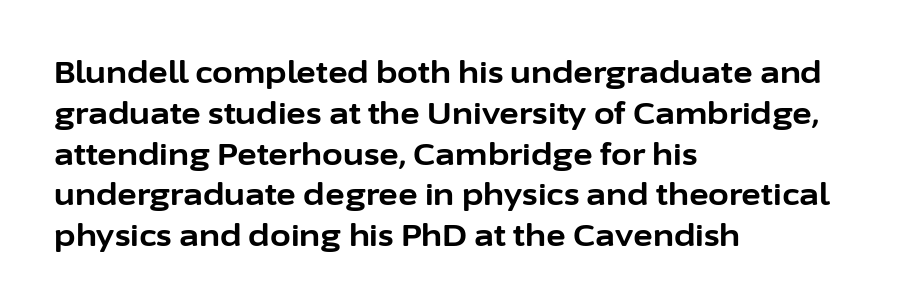
{"serif": "no", "italic": "no", "bold": "yes", "weight": "bold", "width": "normal", "stroke_contrast": "low", "x_height": "medium", "monospaced": "no", "underline": "no", "align": "left", "line_spacing": "normal", "line_spacing_ratio": 1.36, "letter_spacing": "normal", "letter_spacing_em": 0.0, "glyph_px": 30}
